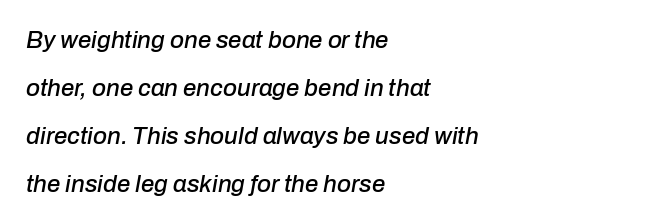
The gaps between neighbouring characters are ordinary and unremarkable. Underline: absent. The passage shown leans; its letterforms are oblique. This sample is left-justified, so line endings fall wherever the words run out. The lines are spread far apart with generous leading.
